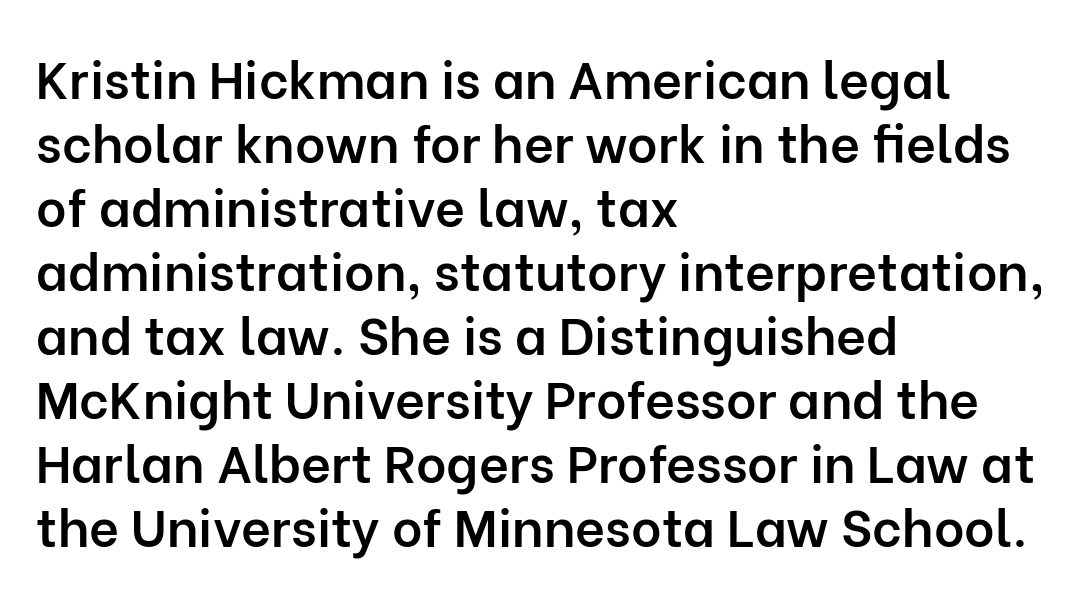
Any mark beneath the type? The region is blank. Observe the ordinary spacing: letters are neighbours, not strangers. It's the straight-up-and-down kind of type. The rendering uses natural spacing where letterforms have individual widths. Grotesque or geometric, the face here clearly has no serifs. The paragraph has a hard left edge and a soft right edge.
